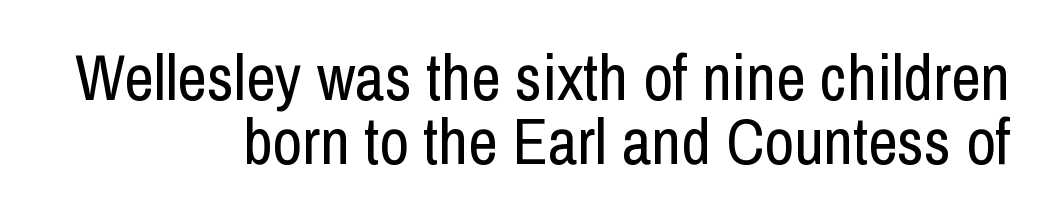
Tracking value appears to be zero — textbook default spacing. Think of a printed novel: that variable character pitch is what you see here. Think standard paragraph weight, or any step lighter than that. The leading is snug, giving the passage a crowded texture.
